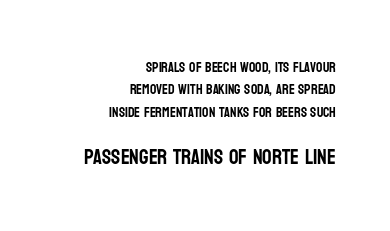
{"italic": "no", "underline": "no", "align": "right", "line_spacing": "normal", "line_spacing_ratio": 1.59, "letter_spacing": "normal", "letter_spacing_em": 0.0, "larger_block": "second", "size_ratio": 1.5, "glyph_px": 21}
